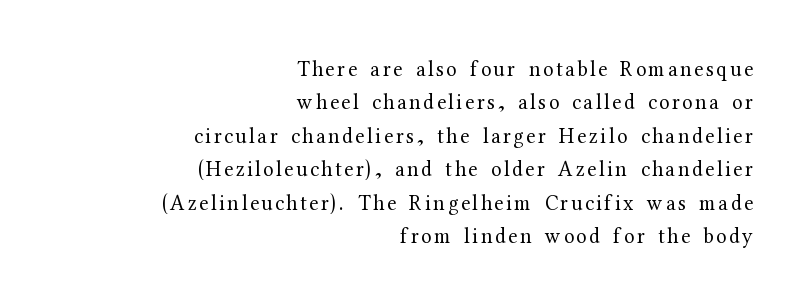
Q: Is the text bold? A: No.
Q: Is the text italic (slanted)? A: No, it is upright.
Q: Is the text underlined? A: No.
Q: How is the paragraph aligned? A: Right-aligned.
Q: Is the spacing between lines tight, normal or loose? A: Normal.
